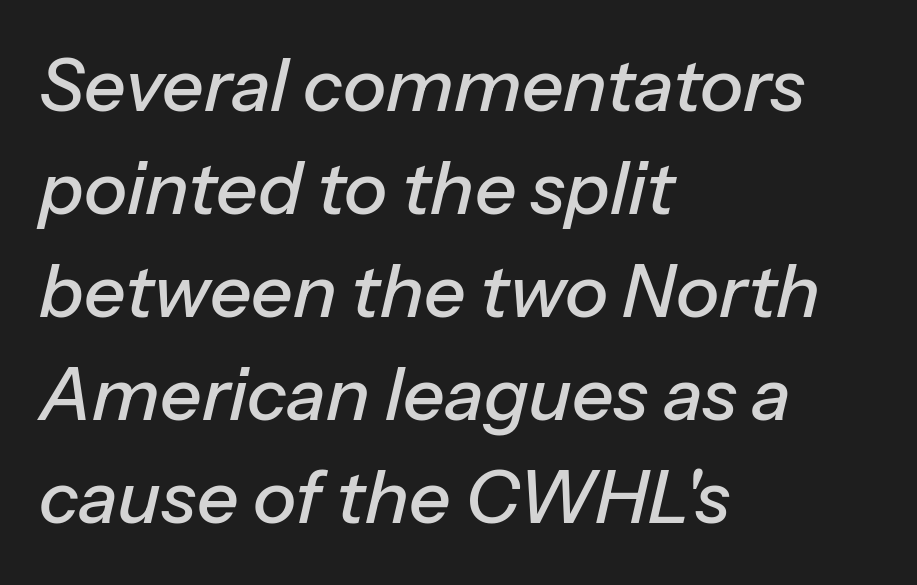
Reading down the block, your eye returns to a fixed left position each line. The rows are spaced the way most documents space them. The rendering applies a slant to the glyphs. A typesetter would call this proportional, since set widths differ per character. Honestly, the letter spacing is just normal — you wouldn't notice it.
